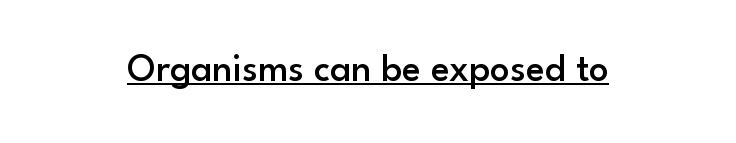
Q: Is the text bold? A: Semi-bold.
Q: Is the text italic (slanted)? A: No, it is upright.
Q: Is the typeface a serif or a sans-serif typeface? A: Sans-serif.
Q: Is the text underlined? A: Yes.
Q: Is the spacing between letters normal or unusually wide? A: Normal.
Q: Width (condensed, normal, or wide)? A: Normal.
Q: Stroke contrast? A: Low.
Q: x-height? A: Small.
Q: Monospaced? A: No.
